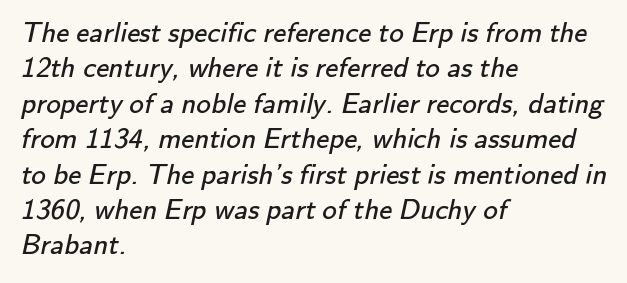
Q: Is the text bold? A: No.
Q: Is the typeface a serif or a sans-serif typeface? A: Sans-serif.
Q: Is the text underlined? A: No.
Q: How is the paragraph aligned? A: Left-aligned.
Q: Is the spacing between letters normal or unusually wide? A: Normal.
Q: Width (condensed, normal, or wide)? A: Normal.
Q: Stroke contrast? A: Low.
Q: x-height? A: Small.
Q: Monospaced? A: No.
